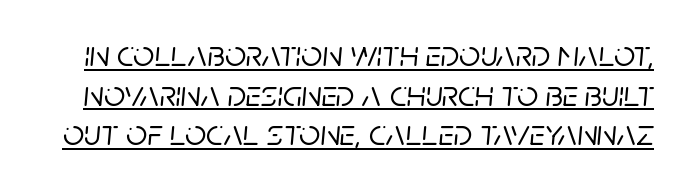
Short note: letters normally spaced. The face used here is proportionally spaced, like ordinary book or web type. Compared with typical paragraphs, the rows here are closer together. The rendering applies a slant to the glyphs.
